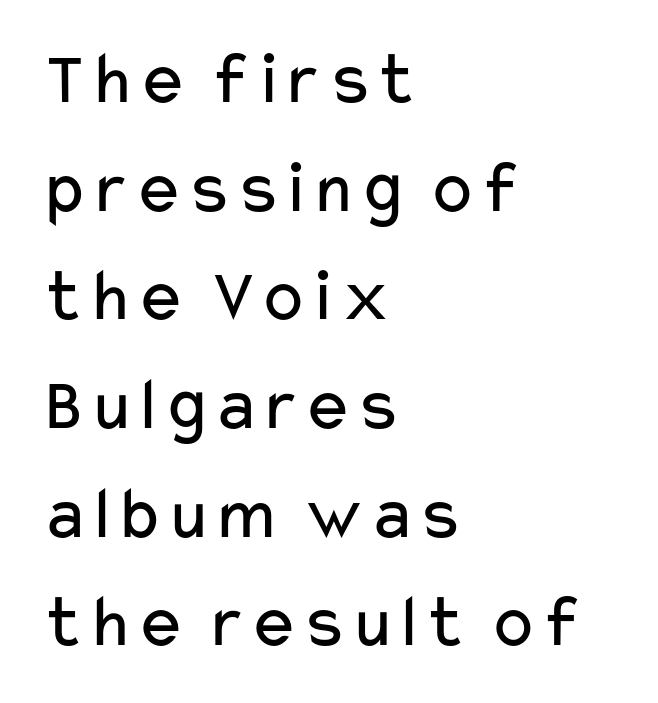
The specimen reads as upright at a glance. Leading matches the norm, producing a regular column. The letterforms sit at book weight or below. Does the copy run flush right? No — it runs flush left.
